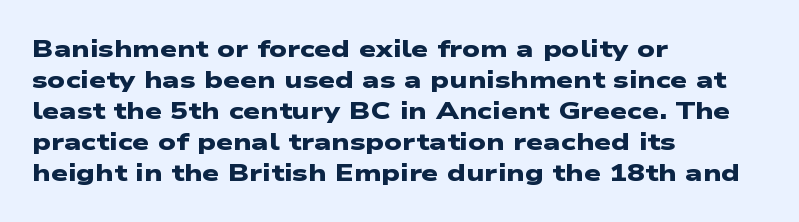
As a designer I'd log this as weight 700, bold. Short note: letters normally spaced. Leftover space on each line is placed entirely after the last word. The rendering uses a moderate line-height, typical for paragraphs. Unmarked baselines from the first word to the last.
